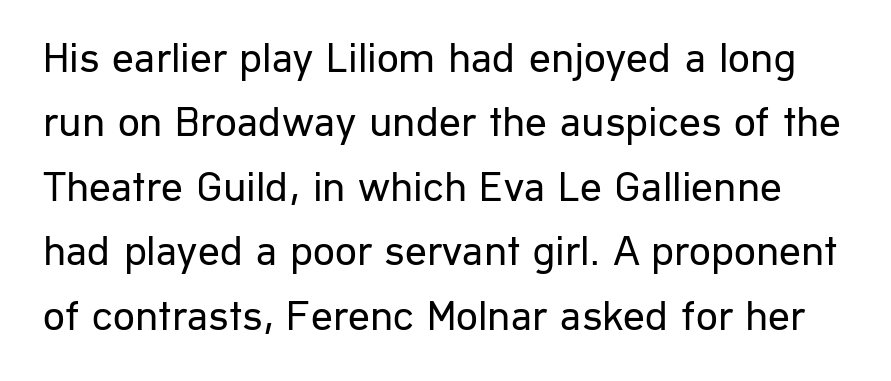
{"serif": "no", "italic": "no", "bold": "no", "weight": "regular", "width": "normal", "stroke_contrast": "low", "x_height": "medium", "monospaced": "no", "underline": "no", "line_spacing": "normal", "line_spacing_ratio": 1.5, "letter_spacing": "normal", "letter_spacing_em": 0.0, "glyph_px": 43}
